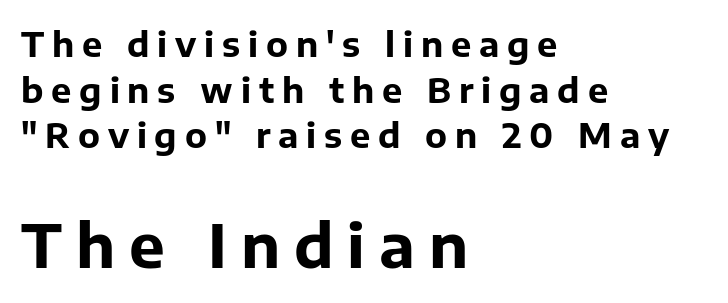
Q: Is the text bold? A: Yes.
Q: Is the text italic (slanted)? A: No, it is upright.
Q: Is the typeface a serif or a sans-serif typeface? A: Sans-serif.
Q: Is the text underlined? A: No.
Q: How is the paragraph aligned? A: Left-aligned.
Q: Is the spacing between letters normal or unusually wide? A: Unusually wide.
Q: Is the spacing between lines tight, normal or loose? A: Normal.
Q: Which block of text is set in a larger size, the first (top) or the second (bottom)? A: The second (bottom) one.
Q: Width (condensed, normal, or wide)? A: Normal.
Q: Stroke contrast? A: Low.
Q: x-height? A: Medium.
Q: Monospaced? A: No.
